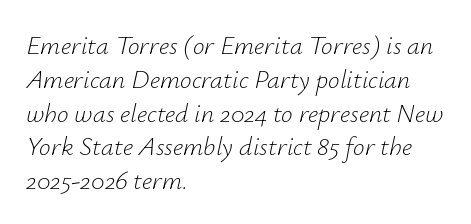
Q: Is the text bold? A: No.
Q: Is the text italic (slanted)? A: Yes, it leans right by about 12 degrees.
Q: Is the text underlined? A: No.
Q: How is the paragraph aligned? A: Left-aligned.
Q: Is the spacing between letters normal or unusually wide? A: Normal.
Q: Is the spacing between lines tight, normal or loose? A: Normal.
